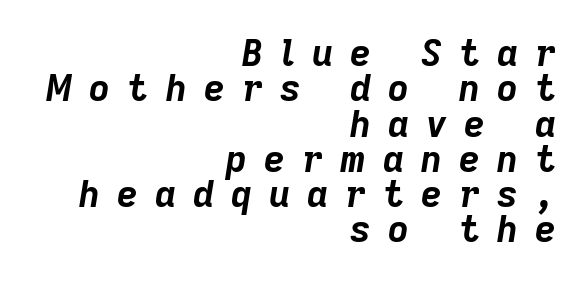
{"italic": "yes", "lean": "right", "slant_degrees": 9, "bold": "yes", "weight": "bold", "width": "normal", "stroke_contrast": "low", "x_height": "medium", "monospaced": "no", "underline": "no", "align": "right", "line_spacing": "tight", "line_spacing_ratio": 0.98, "letter_spacing": "wide", "letter_spacing_em": 0.48, "glyph_px": 36}
